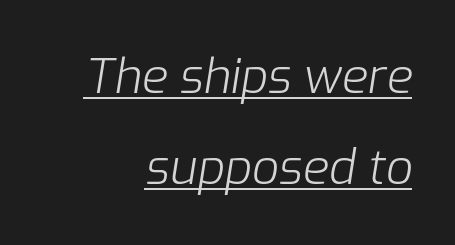
A typesetter would call this leading open, well beyond the default. Proportional: the letters do not fall into vertical columns. Heft: none added — not bold. Slant detected: the letters are inclined.
